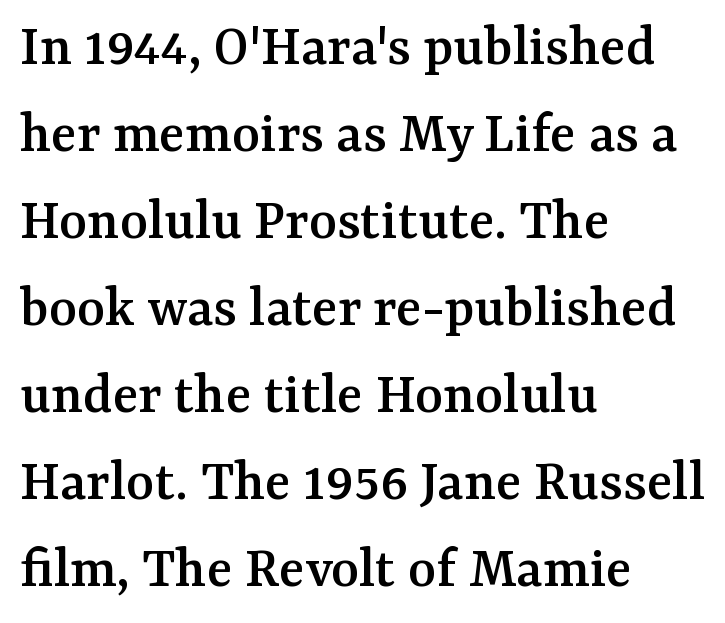
The image shows 60 px serif type, upright; set left-aligned, normal line spacing (1.45x), normal letter spacing, not underlined; medium stroke contrast and a medium x-height.
